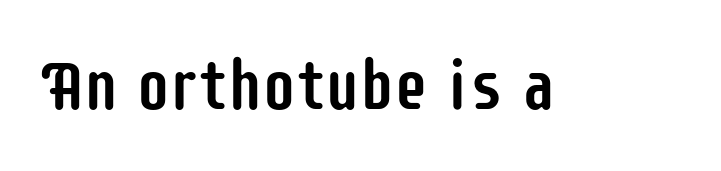
The image shows 69 px condensed sans-serif type, upright; set normal letter spacing, not underlined; low stroke contrast and a large x-height.
